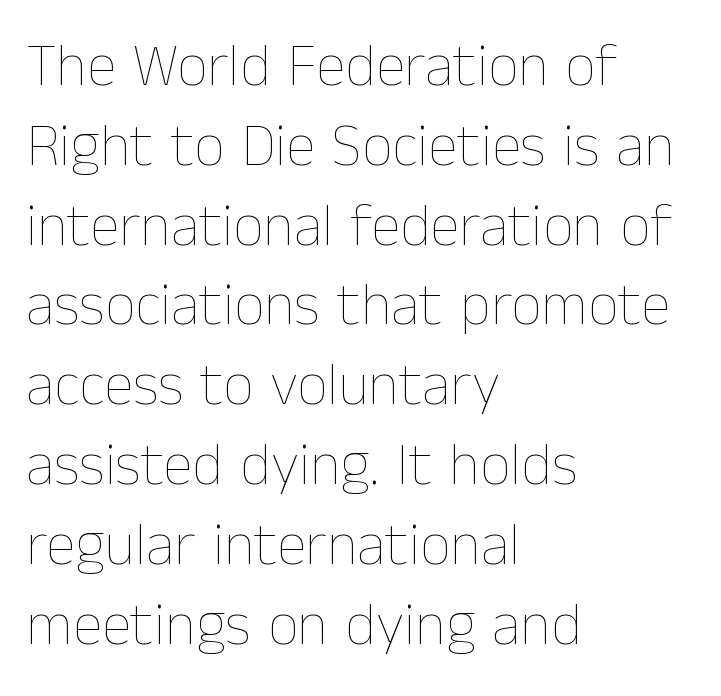
The image shows 60 px thin type, upright; set left-aligned, normal line spacing (1.33x), normal letter spacing, not underlined; low stroke contrast and a medium x-height.
